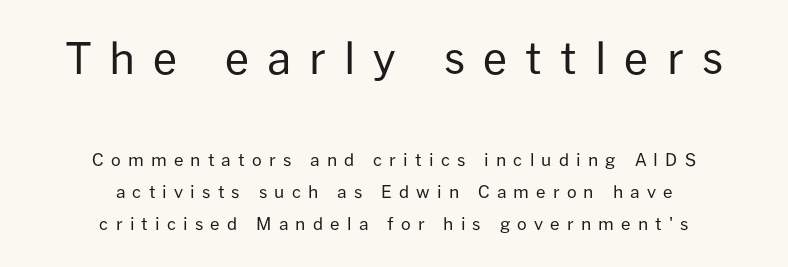
{"serif": "no", "italic": "no", "bold": "no", "weight": "regular", "width": "normal", "stroke_contrast": "low", "x_height": "medium", "monospaced": "no", "underline": "no", "align": "center", "line_spacing": "loose", "line_spacing_ratio": 1.91, "letter_spacing": "wide", "letter_spacing_em": 0.42, "larger_block": "first", "size_ratio": 2.53, "glyph_px": 43}
